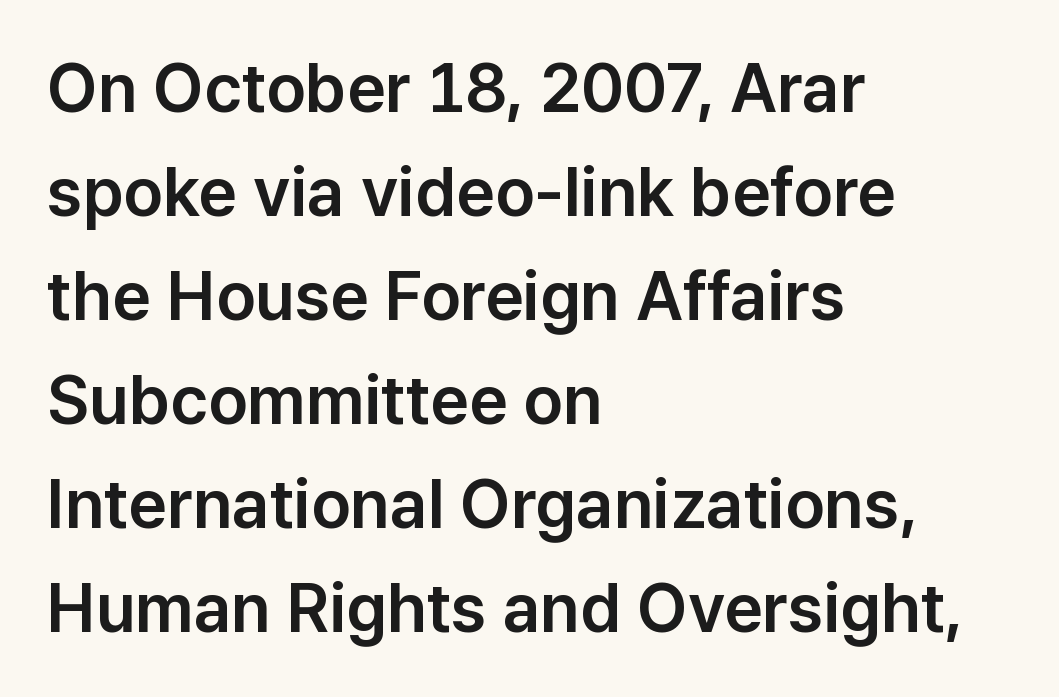
The image shows 68 px sans-serif type, upright; set left-aligned, normal line spacing (1.53x), normal letter spacing, not underlined; low stroke contrast and a medium x-height.
